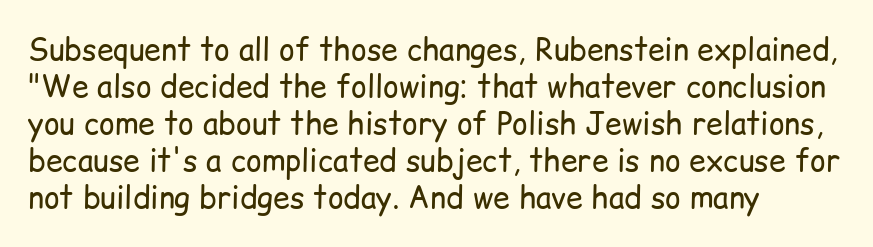
{"serif": "no", "italic": "no", "bold": "no", "weight": "regular", "width": "normal", "stroke_contrast": "low", "x_height": "medium", "monospaced": "no", "underline": "no", "align": "left", "line_spacing_ratio": 1.23, "letter_spacing": "normal", "letter_spacing_em": 0.0, "glyph_px": 30}
